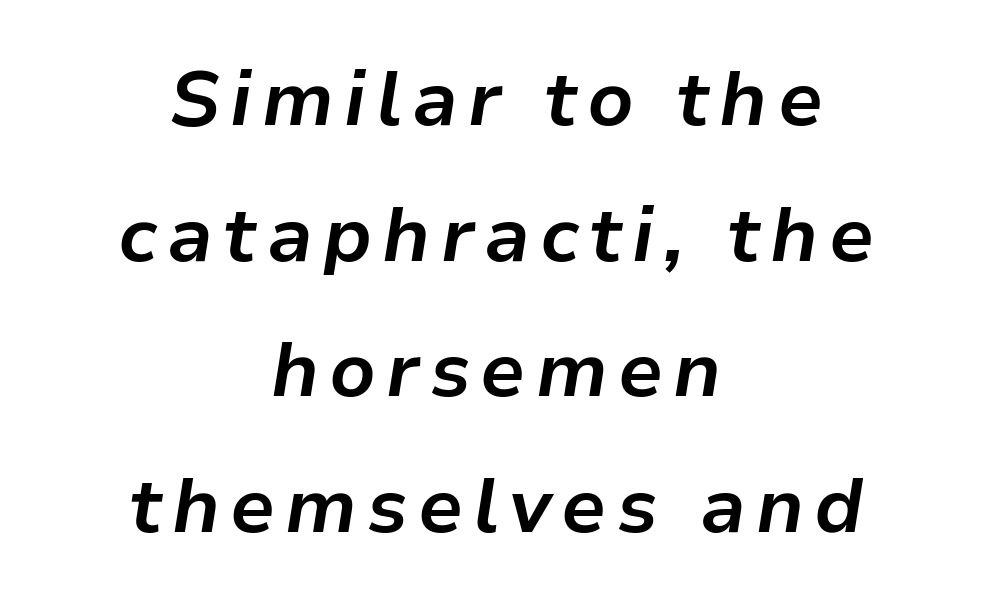
The image shows 77 px bold type, italic (leaning right); set centered, line spacing 1.76x, not underlined; low stroke contrast and a medium x-height.
